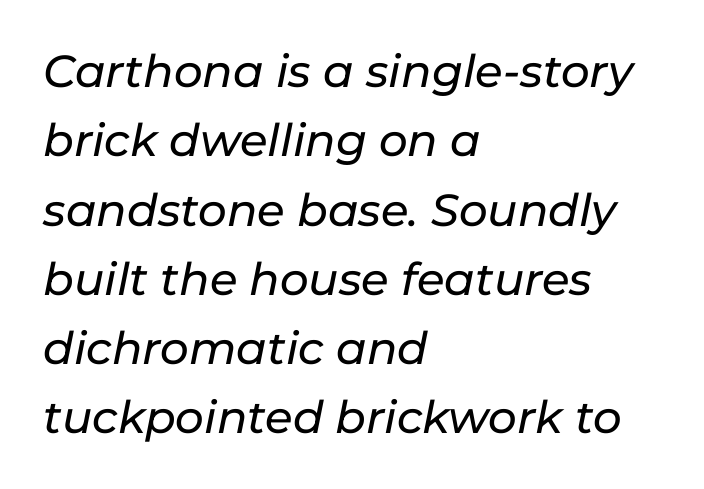
Q: Is the text italic (slanted)? A: Yes, it leans right by about 11 degrees.
Q: Is the text underlined? A: No.
Q: How is the paragraph aligned? A: Left-aligned.
Q: Is the spacing between letters normal or unusually wide? A: Normal.
Q: Is the spacing between lines tight, normal or loose? A: Normal.
Q: Width (condensed, normal, or wide)? A: Normal.
Q: Stroke contrast? A: Low.
Q: x-height? A: Medium.
Q: Monospaced? A: No.
